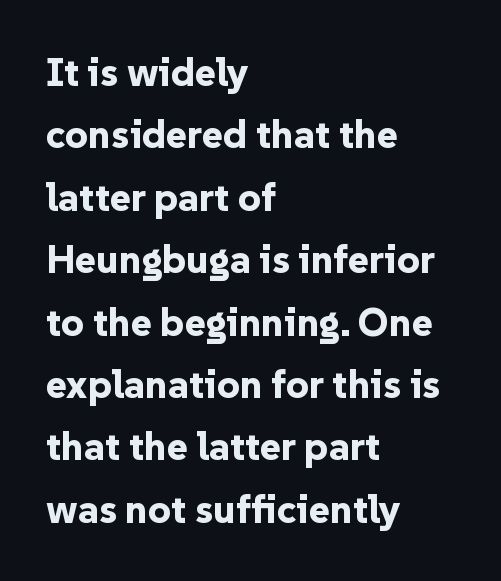
{"serif": "no", "italic": "no", "bold": "yes", "weight": "bold", "width": "normal", "stroke_contrast": "low", "x_height": "medium", "monospaced": "no", "underline": "no", "align": "left", "line_spacing": "normal", "line_spacing_ratio": 1.56, "letter_spacing": "normal", "letter_spacing_em": 0.0, "glyph_px": 40}
